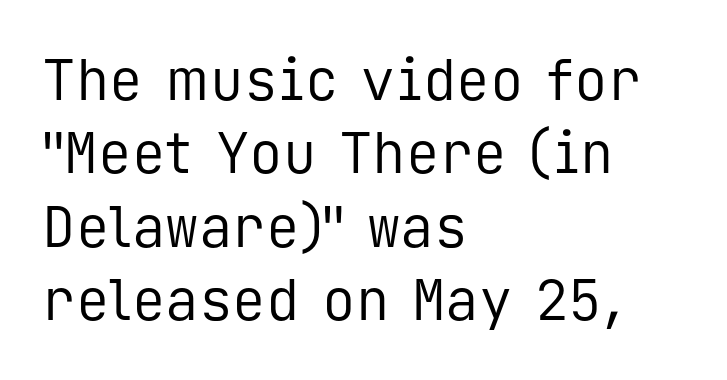
Q: Is the text bold? A: No.
Q: Is the text italic (slanted)? A: No, it is upright.
Q: Is the typeface a serif or a sans-serif typeface? A: Sans-serif.
Q: Is the text underlined? A: No.
Q: How is the paragraph aligned? A: Left-aligned.
Q: Is the spacing between letters normal or unusually wide? A: Normal.
Q: Is the spacing between lines tight, normal or loose? A: Normal.
Q: Width (condensed, normal, or wide)? A: Normal.
Q: Stroke contrast? A: Low.
Q: x-height? A: Medium.
Q: Monospaced? A: Yes.
